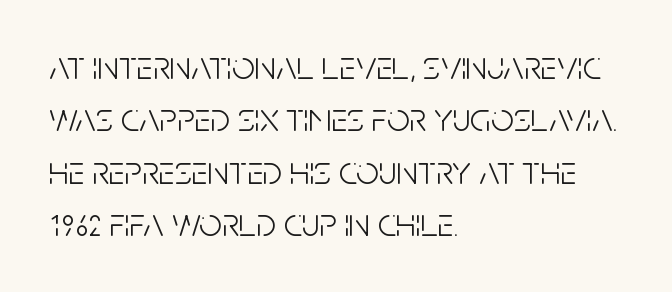
The area under the type is left untouched. No heavy texture on the line: the type isn't bold. Character widths vary here, with narrow letters taking less room than wide ones. The rendering anchors every line to the left-hand side. What stands out about the letter spacing? Nothing — it is the standard amount. The designer left line spacing at the default.
